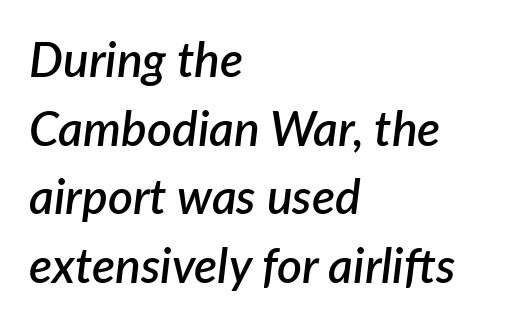
The image shows 48 px semibold type, italic (leaning right); set left-aligned, normal line spacing (1.43x), normal letter spacing, not underlined; low stroke contrast and a medium x-height.
